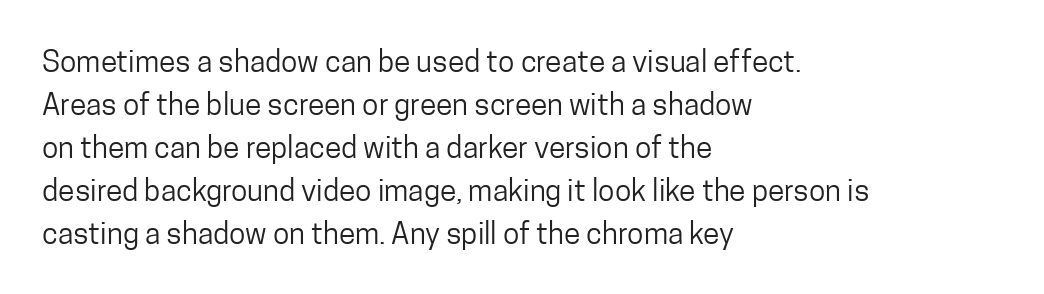
A typesetter would call this proportional, since set widths differ per character. Every stem runs plumb, perpendicular to the baseline. No word sits above an underline. Notice how the passage keeps a crisp vertical edge on the left only.
